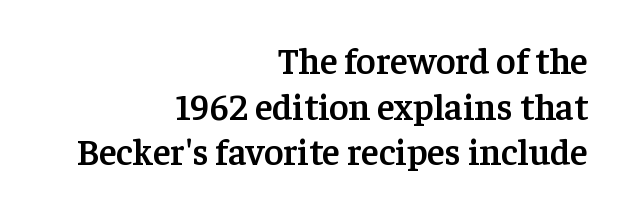
{"serif": "yes", "italic": "no", "bold": "semi", "weight": "semibold", "width": "normal", "stroke_contrast": "low", "x_height": "medium", "monospaced": "no", "underline": "no", "align": "right", "line_spacing_ratio": 1.23, "letter_spacing": "normal", "letter_spacing_em": 0.0, "glyph_px": 37}
